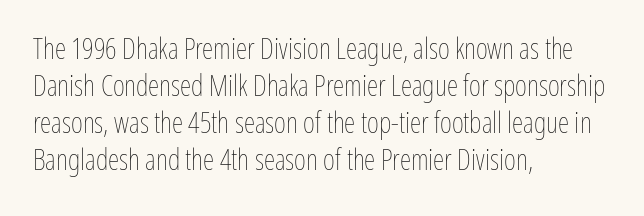
Q: Is the text bold? A: No.
Q: Is the text italic (slanted)? A: No, it is upright.
Q: Is the text underlined? A: No.
Q: How is the paragraph aligned? A: Left-aligned.
Q: Is the spacing between letters normal or unusually wide? A: Normal.
Q: Is the spacing between lines tight, normal or loose? A: Normal.
Q: Width (condensed, normal, or wide)? A: Condensed.
Q: Stroke contrast? A: Low.
Q: x-height? A: Medium.
Q: Monospaced? A: No.
